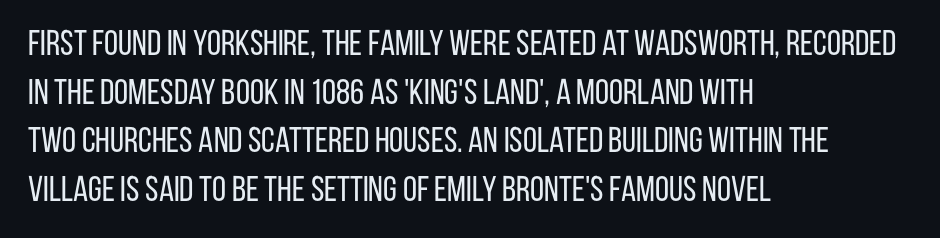
{"serif": "no", "italic": "no", "bold": "no", "weight": "regular", "width": "condensed", "stroke_contrast": "low", "x_height": "large", "monospaced": "no", "underline": "no", "align": "left", "line_spacing": "normal", "line_spacing_ratio": 1.35, "letter_spacing": "normal", "letter_spacing_em": 0.0, "glyph_px": 36}
